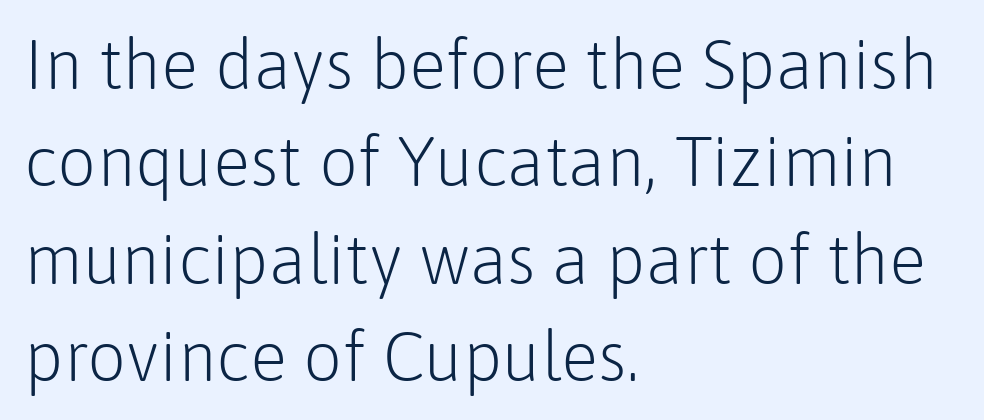
Q: Is the text bold? A: No.
Q: Is the text italic (slanted)? A: No, it is upright.
Q: Is the typeface a serif or a sans-serif typeface? A: Sans-serif.
Q: Is the text underlined? A: No.
Q: How is the paragraph aligned? A: Left-aligned.
Q: Is the spacing between letters normal or unusually wide? A: Normal.
Q: Is the spacing between lines tight, normal or loose? A: Normal.
Q: Width (condensed, normal, or wide)? A: Normal.
Q: Stroke contrast? A: Low.
Q: x-height? A: Medium.
Q: Monospaced? A: No.
